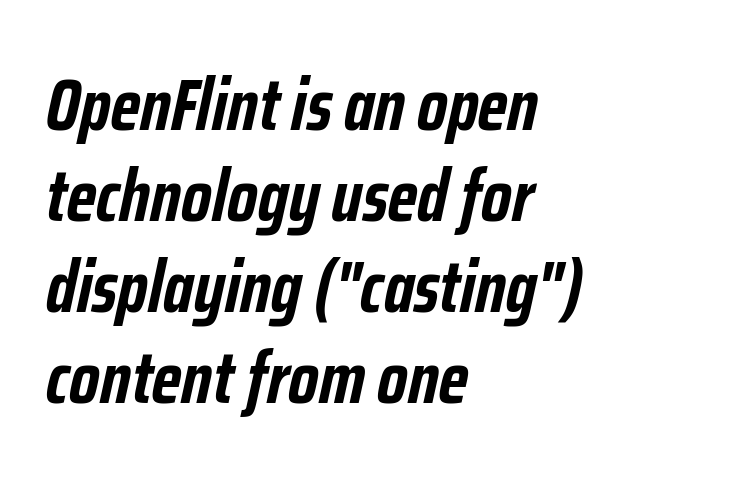
Q: Is the text bold? A: Yes.
Q: Is the text italic (slanted)? A: Yes, it leans right by about 12 degrees.
Q: Is the text underlined? A: No.
Q: How is the paragraph aligned? A: Left-aligned.
Q: Is the spacing between letters normal or unusually wide? A: Normal.
Q: Width (condensed, normal, or wide)? A: Condensed.
Q: Stroke contrast? A: Low.
Q: x-height? A: Medium.
Q: Monospaced? A: No.
